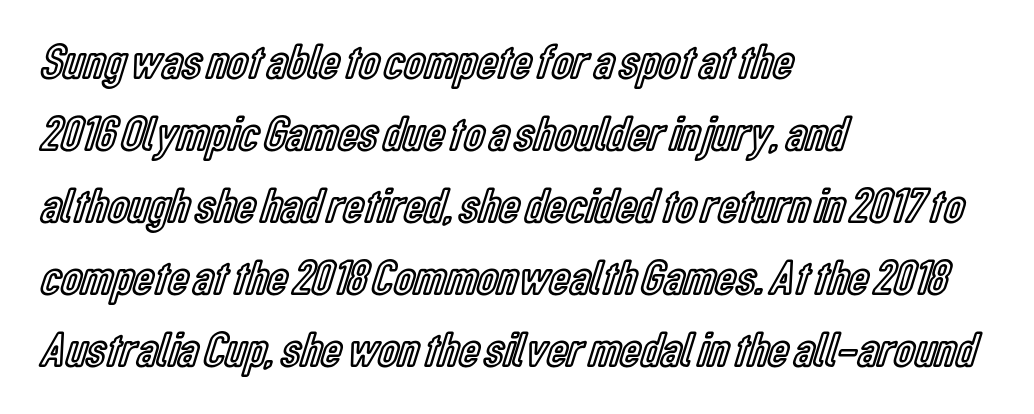
The image shows 50 px condensed type; set left-aligned, normal line spacing (1.44x), normal letter spacing, not underlined; a medium x-height.
